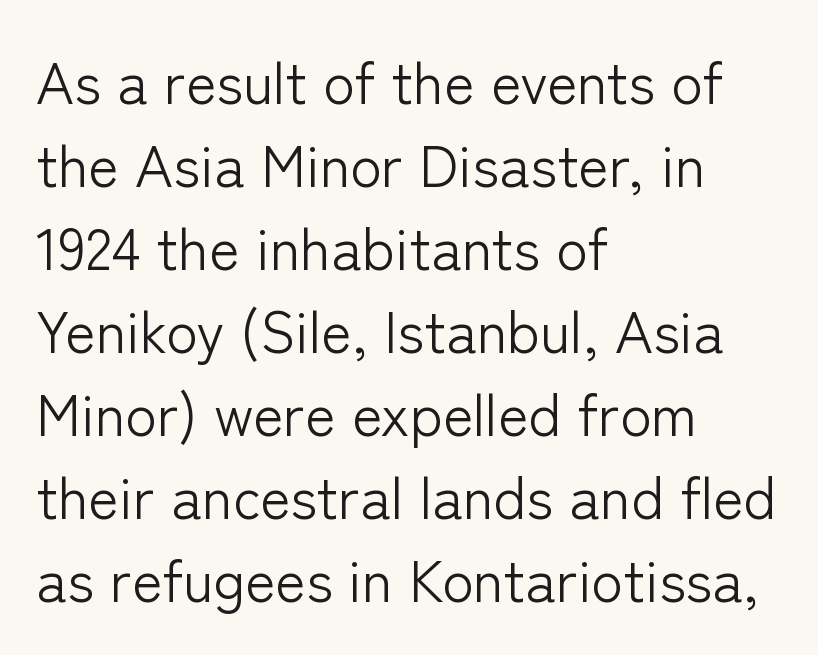
The image shows 58 px light sans-serif type, upright; set left-aligned, normal line spacing (1.43x), normal letter spacing, not underlined; low stroke contrast and a medium x-height.
